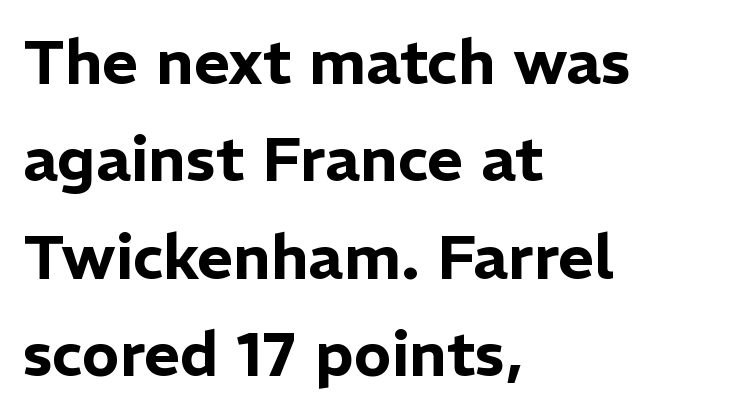
The image shows 62 px sans-serif type, upright; set left-aligned, normal line spacing (1.57x), normal letter spacing, not underlined; low stroke contrast and a medium x-height.
